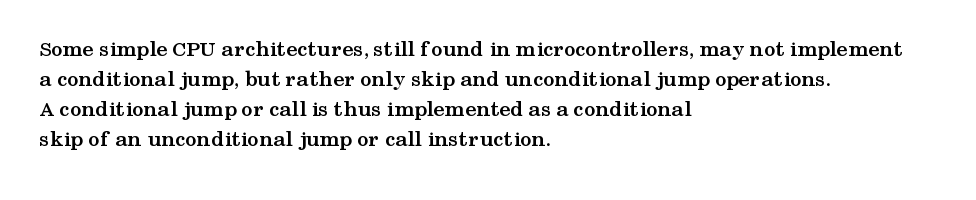
{"italic": "no", "bold": "yes", "underline": "no", "align": "left", "line_spacing": "normal", "line_spacing_ratio": 1.3, "letter_spacing": "normal", "letter_spacing_em": 0.0, "glyph_px": 23}
